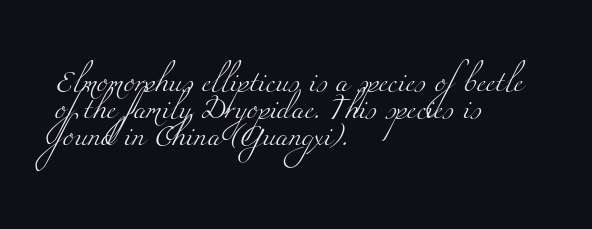
Q: Is the text bold? A: No.
Q: Is the text underlined? A: No.
Q: How is the paragraph aligned? A: Left-aligned.
Q: Is the spacing between letters normal or unusually wide? A: Normal.
Q: Is the spacing between lines tight, normal or loose? A: Normal.
